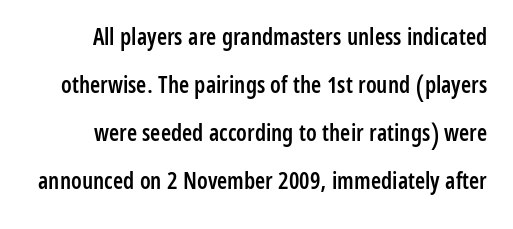
{"italic": "no", "bold": "semi", "underline": "no", "line_spacing": "loose", "line_spacing_ratio": 2.09, "letter_spacing": "normal", "letter_spacing_em": 0.0, "glyph_px": 23}
